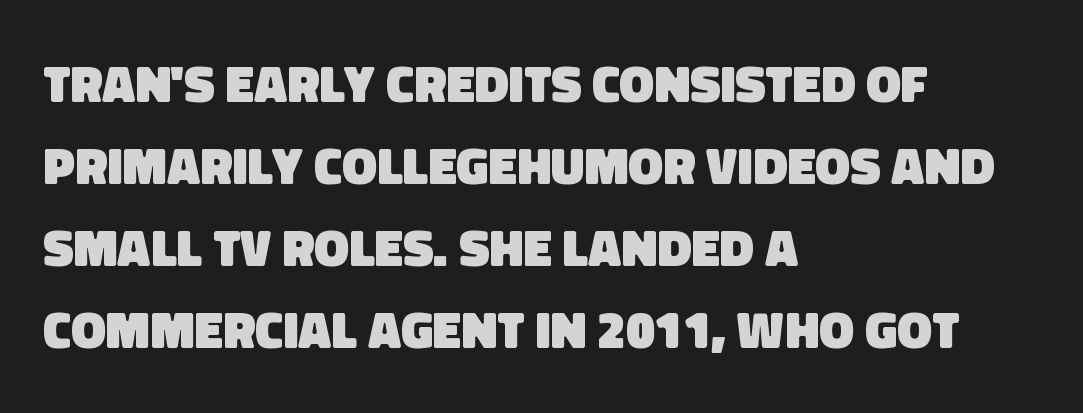
Reading down the block, your eye returns to a fixed left position each line. Each word holds together tightly as a unit, with standard inter-letter gaps. Quick note: underline off. The rendering uses natural spacing where letterforms have individual widths. Vertically, the passage feels balanced, rows spaced as you'd expect.
